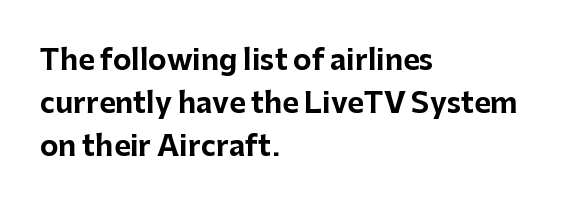
Q: Is the text bold? A: Yes.
Q: Is the text italic (slanted)? A: No, it is upright.
Q: Is the typeface a serif or a sans-serif typeface? A: Sans-serif.
Q: Is the text underlined? A: No.
Q: How is the paragraph aligned? A: Left-aligned.
Q: Is the spacing between letters normal or unusually wide? A: Normal.
Q: Is the spacing between lines tight, normal or loose? A: Normal.
Q: Width (condensed, normal, or wide)? A: Normal.
Q: Stroke contrast? A: Low.
Q: x-height? A: Medium.
Q: Monospaced? A: No.
